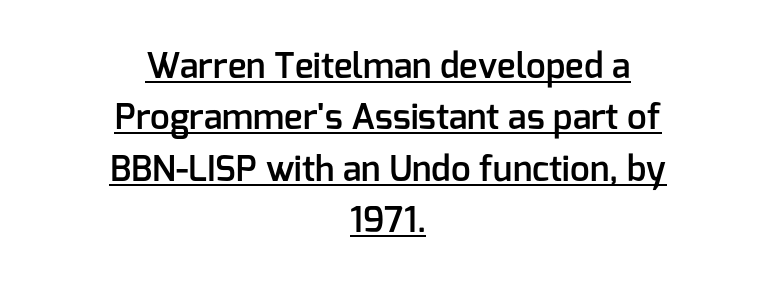
{"serif": "no", "italic": "no", "bold": "semi", "weight": "semibold", "width": "normal", "stroke_contrast": "low", "x_height": "medium", "monospaced": "no", "underline": "yes", "align": "center", "line_spacing": "normal", "line_spacing_ratio": 1.47, "letter_spacing": "normal", "letter_spacing_em": 0.0, "glyph_px": 35}
